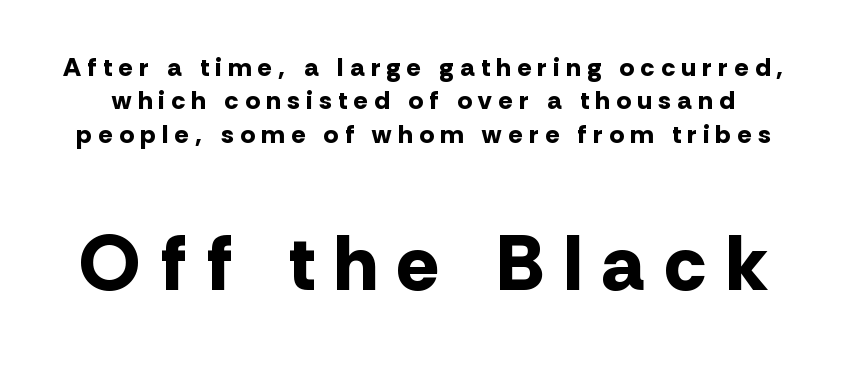
{"serif": "no", "italic": "no", "bold": "yes", "weight": "bold", "width": "normal", "stroke_contrast": "low", "x_height": "medium", "monospaced": "no", "underline": "no", "line_spacing": "normal", "line_spacing_ratio": 1.28, "letter_spacing": "wide", "letter_spacing_em": 0.26, "larger_block": "second", "size_ratio": 3.0, "glyph_px": 78}
